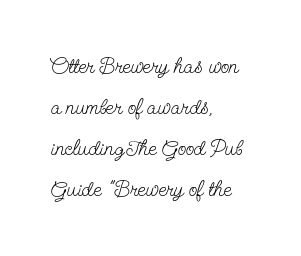
Q: Is the text bold? A: No.
Q: Is the text italic (slanted)? A: Yes.
Q: Is the text underlined? A: No.
Q: How is the paragraph aligned? A: Left-aligned.
Q: Is the spacing between letters normal or unusually wide? A: Normal.
